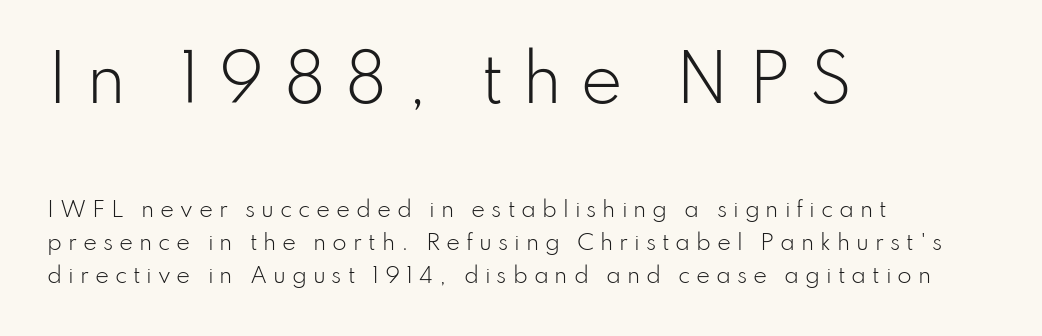
Q: Is the text bold? A: No.
Q: Is the text italic (slanted)? A: No, it is upright.
Q: Is the typeface a serif or a sans-serif typeface? A: Sans-serif.
Q: Is the text underlined? A: No.
Q: How is the paragraph aligned? A: Left-aligned.
Q: Is the spacing between letters normal or unusually wide? A: Unusually wide.
Q: Is the spacing between lines tight, normal or loose? A: Normal.
Q: Which block of text is set in a larger size, the first (top) or the second (bottom)? A: The first (top) one.
Q: Width (condensed, normal, or wide)? A: Normal.
Q: Stroke contrast? A: Low.
Q: x-height? A: Small.
Q: Monospaced? A: No.
